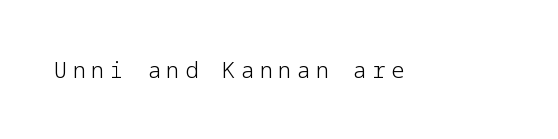
The image shows 22 px text type, upright; set unusually wide letter spacing (+0.25 em), not underlined.
